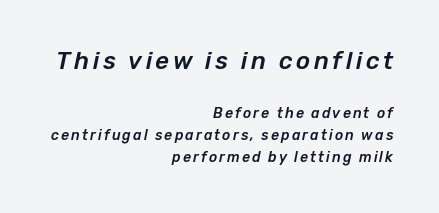
Q: Is the text italic (slanted)? A: Yes, it leans right by about 12 degrees.
Q: Is the text underlined? A: No.
Q: How is the paragraph aligned? A: Right-aligned.
Q: Is the spacing between lines tight, normal or loose? A: Normal.
Q: Which block of text is set in a larger size, the first (top) or the second (bottom)? A: The first (top) one.
